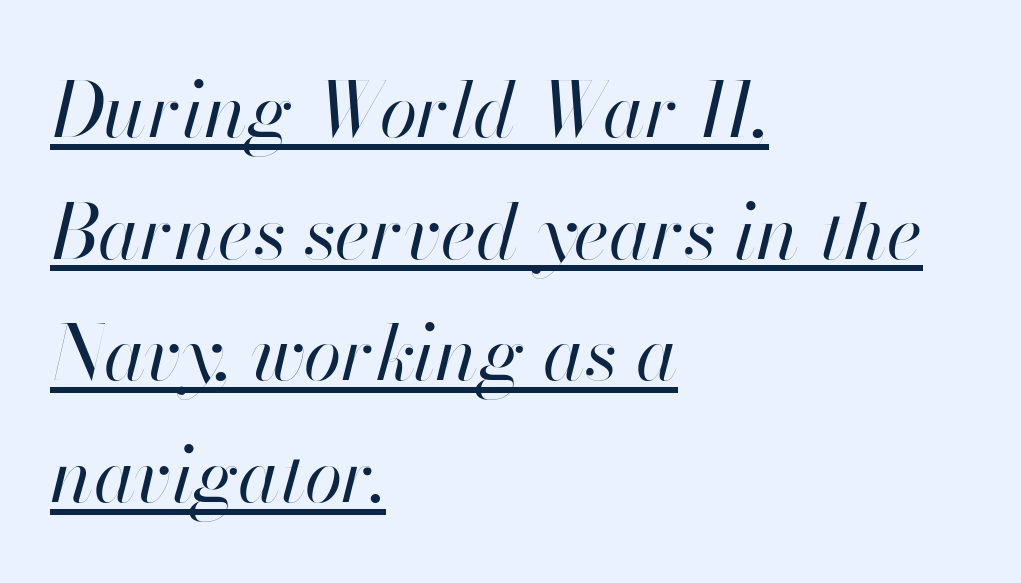
Q: Is the text bold? A: No.
Q: Is the text italic (slanted)? A: Yes, it leans right by about 13 degrees.
Q: Is the text underlined? A: Yes.
Q: How is the paragraph aligned? A: Left-aligned.
Q: Is the spacing between letters normal or unusually wide? A: Normal.
Q: Is the spacing between lines tight, normal or loose? A: Normal.
Q: Width (condensed, normal, or wide)? A: Normal.
Q: Stroke contrast? A: High.
Q: x-height? A: Small.
Q: Monospaced? A: No.
